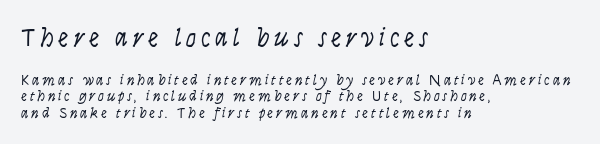
These glyphs show unthickened strokes, regular width or finer. Rows of type sit shoulder to shoulder in the vertical direction. Block one is the big one; block two sits smaller underneath. Type without underlining. This rendering uses left alignment, leaving the right contour irregular.
